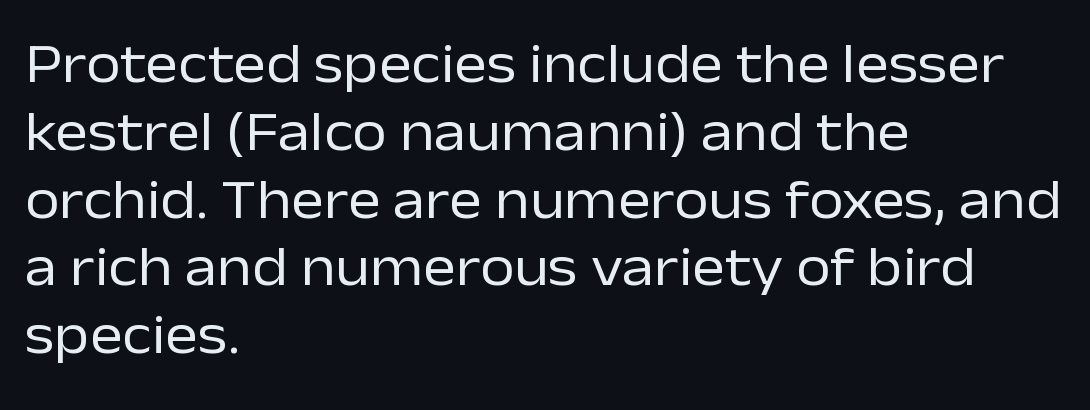
{"serif": "no", "italic": "no", "bold": "no", "weight": "regular", "width": "normal", "stroke_contrast": "low", "x_height": "medium", "monospaced": "no", "underline": "no", "align": "left", "line_spacing_ratio": 1.21, "letter_spacing": "normal", "letter_spacing_em": 0.0, "glyph_px": 56}
